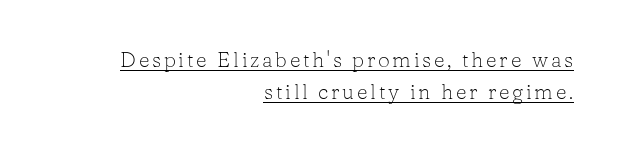
The lettering stays uniformly vertical, giving the passage a roman look. Alignment: flush right. Glance below the letters and you will spot a drawn line. On a weight scale, this lands at 450 or below.
